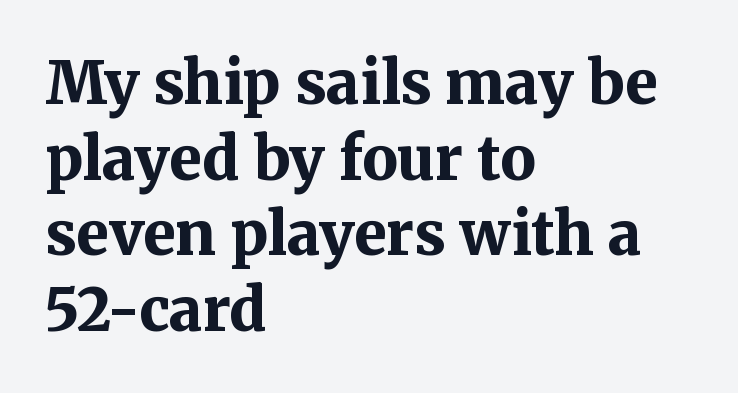
{"serif": "yes", "italic": "no", "bold": "yes", "weight": "bold", "width": "normal", "stroke_contrast": "medium", "x_height": "medium", "monospaced": "no", "underline": "no", "align": "left", "line_spacing": "normal", "line_spacing_ratio": 1.28, "letter_spacing": "normal", "letter_spacing_em": 0.0, "glyph_px": 59}
